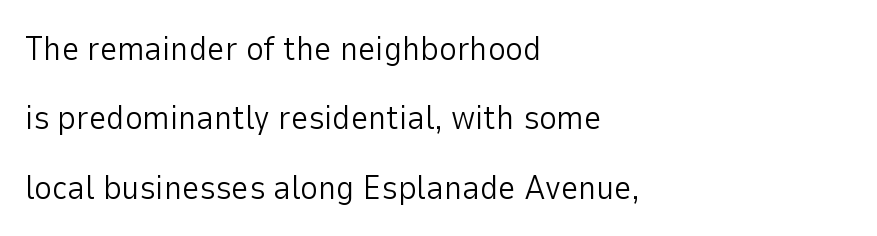
{"serif": "no", "italic": "no", "bold": "no", "weight": "light", "width": "normal", "stroke_contrast": "low", "x_height": "medium", "monospaced": "no", "underline": "no", "align": "left", "line_spacing": "loose", "line_spacing_ratio": 2.04, "letter_spacing": "normal", "letter_spacing_em": 0.0, "glyph_px": 34}
